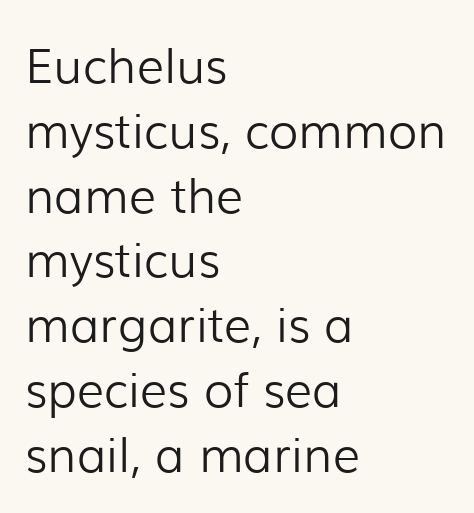
Are there feet on the stems? There aren't — it's a sans. The rendering uses a moderate line-height, typical for paragraphs. Posture: straight, roman, zero tilt. Does the copy run flush right? No — it runs flush left. The space directly below the letters is spotless. Is the letter spacing exaggerated? No — it looks like the ordinary default.
